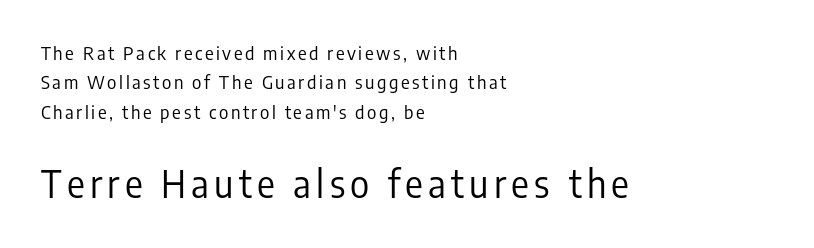
Think of a printed novel: that variable character pitch is what you see here. The lower block of text is set noticeably larger than the block above it. Type style note: lacks serifs. The strip under each line holds only bare page. Where is the straight margin? On the left. Is there any slant? The stems are plumb.
